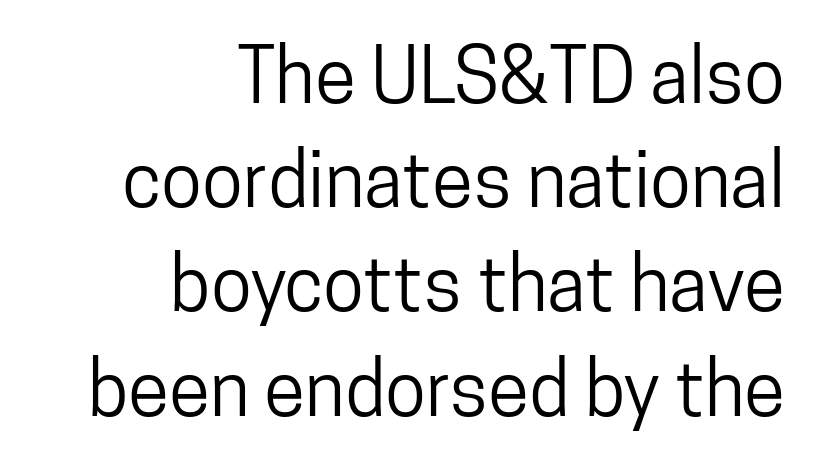
Typographically, this falls in the sans-serif category. The letterforms sit shoulder to shoulder at normal distance. Does the lettering tilt? It doesn't — this is upright. Layout note: lines flush right. Evenly set lines give the paragraph a standard silhouette. Note the varied advance widths — an 'i' is clearly narrower than an 'm'.
